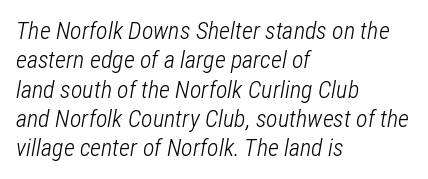
Q: Is the text bold? A: No.
Q: Is the text italic (slanted)? A: Yes, it leans right by about 12 degrees.
Q: Is the text underlined? A: No.
Q: How is the paragraph aligned? A: Left-aligned.
Q: Is the spacing between letters normal or unusually wide? A: Normal.
